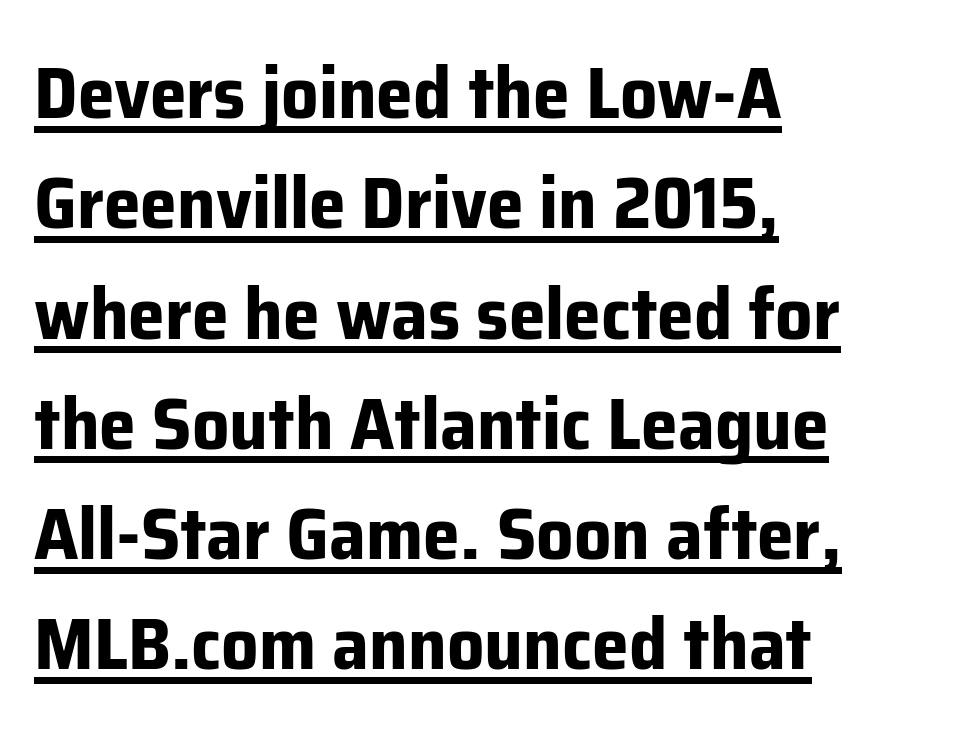
Q: Is the text bold? A: Yes.
Q: Is the text italic (slanted)? A: No, it is upright.
Q: Is the typeface a serif or a sans-serif typeface? A: Sans-serif.
Q: Is the text underlined? A: Yes.
Q: How is the paragraph aligned? A: Left-aligned.
Q: Is the spacing between letters normal or unusually wide? A: Normal.
Q: Is the spacing between lines tight, normal or loose? A: Normal.
Q: Width (condensed, normal, or wide)? A: Normal.
Q: Stroke contrast? A: Low.
Q: x-height? A: Medium.
Q: Monospaced? A: No.
